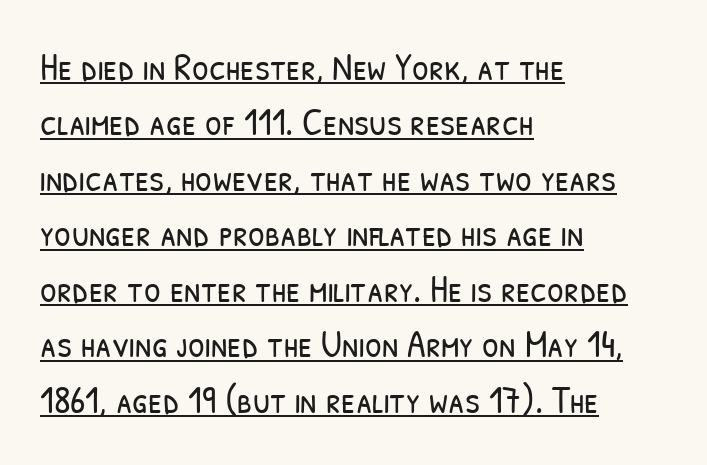
Q: Is the text bold? A: No.
Q: Is the typeface a serif or a sans-serif typeface? A: Sans-serif.
Q: Is the text underlined? A: Yes.
Q: How is the paragraph aligned? A: Left-aligned.
Q: Is the spacing between letters normal or unusually wide? A: Normal.
Q: Is the spacing between lines tight, normal or loose? A: Normal.
Q: Width (condensed, normal, or wide)? A: Condensed.
Q: Stroke contrast? A: Low.
Q: x-height? A: Medium.
Q: Monospaced? A: No.
